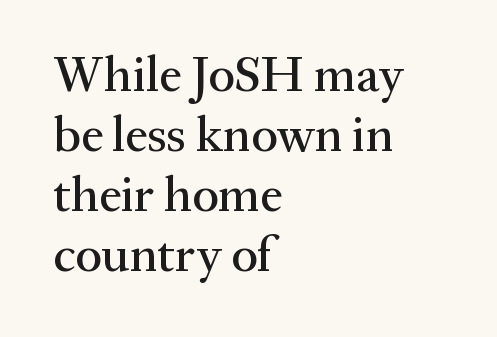
Q: Is the text italic (slanted)? A: No, it is upright.
Q: Is the typeface a serif or a sans-serif typeface? A: Serif.
Q: Is the text underlined? A: No.
Q: How is the paragraph aligned? A: Left-aligned.
Q: Is the spacing between letters normal or unusually wide? A: Normal.
Q: Width (condensed, normal, or wide)? A: Normal.
Q: Stroke contrast? A: Medium.
Q: x-height? A: Medium.
Q: Monospaced? A: No.
